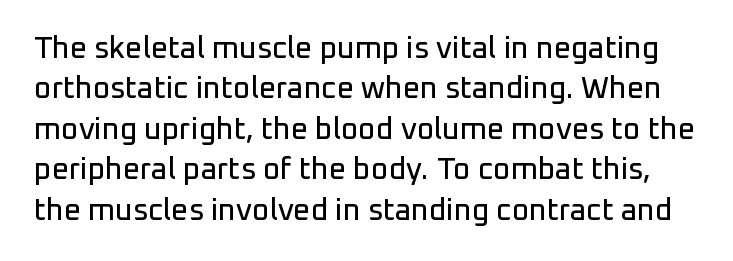
Spacing verdict: proportional, widths tailored to each character. A sans-serif font was chosen for this passage. Bare-footed words on every line. You could call the tracking neutral — neither tight nor loose. The space between consecutive lines is moderate.
